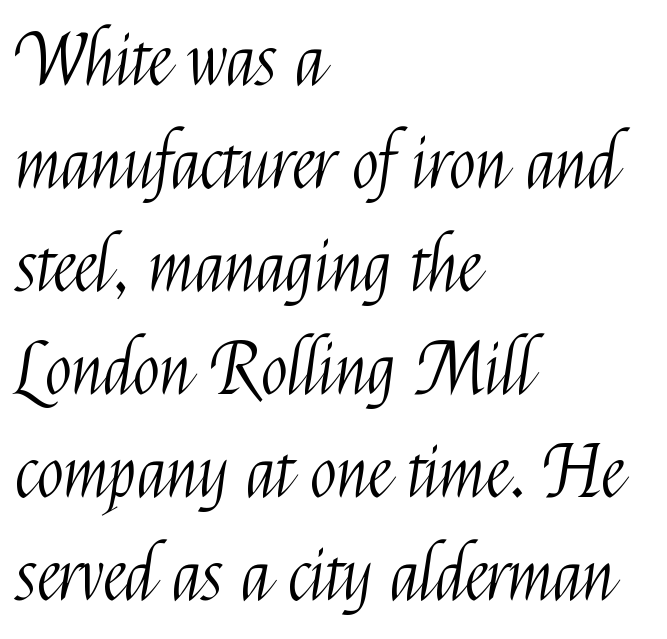
Q: Is the text bold? A: No.
Q: Is the text italic (slanted)? A: Yes.
Q: Is the typeface a serif or a sans-serif typeface? A: Sans-serif.
Q: Is the text underlined? A: No.
Q: How is the paragraph aligned? A: Left-aligned.
Q: Is the spacing between letters normal or unusually wide? A: Normal.
Q: Is the spacing between lines tight, normal or loose? A: Normal.
Q: Width (condensed, normal, or wide)? A: Condensed.
Q: Stroke contrast? A: Medium.
Q: x-height? A: Medium.
Q: Monospaced? A: No.
